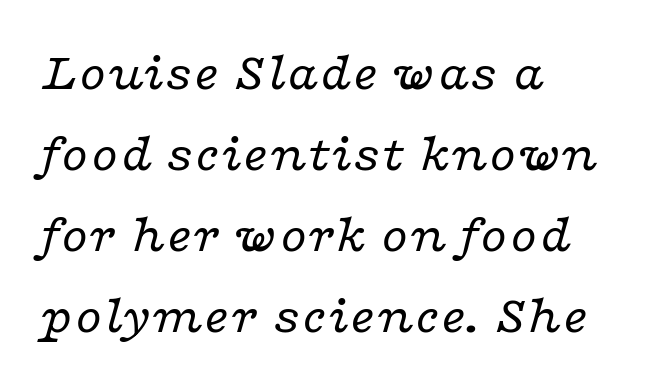
{"serif": "yes", "italic": "yes", "lean": "right", "slant_degrees": 16, "bold": "no", "weight": "regular", "width": "wide", "stroke_contrast": "low", "x_height": "medium", "monospaced": "no", "underline": "no", "align": "left", "line_spacing": "normal", "line_spacing_ratio": 1.5, "letter_spacing": "normal", "letter_spacing_em": 0.0, "glyph_px": 54}
